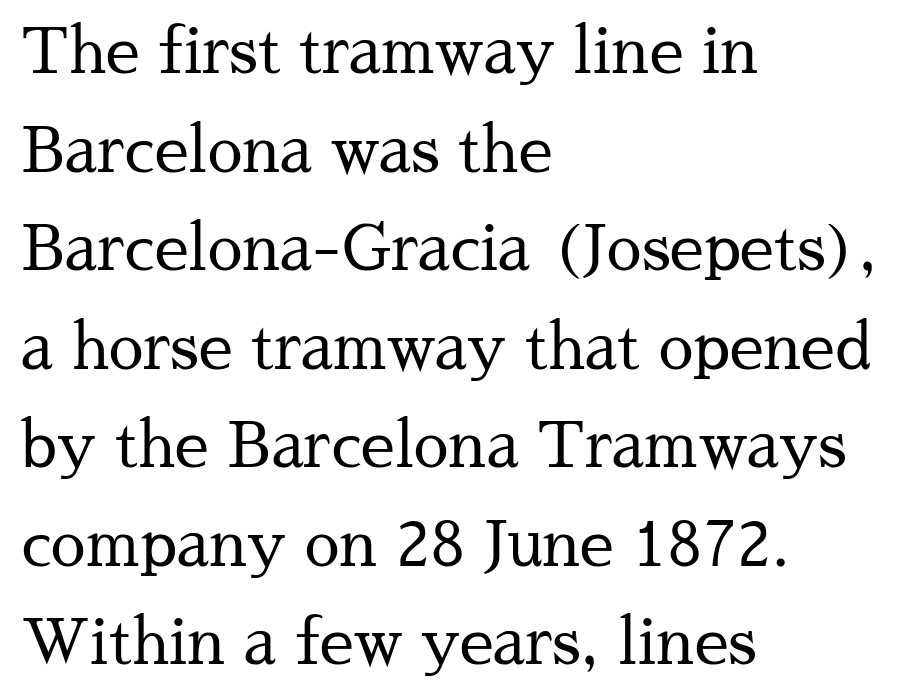
If you drew a ruler down the left edge, every line would touch it. Tall strokes in this sample are plumb rather than angled. Spacing verdict: proportional, widths tailored to each character. Examine the stroke ends and you'll spot serifs. The passage shown has conventional tracking throughout. Heft: none added — not bold.
